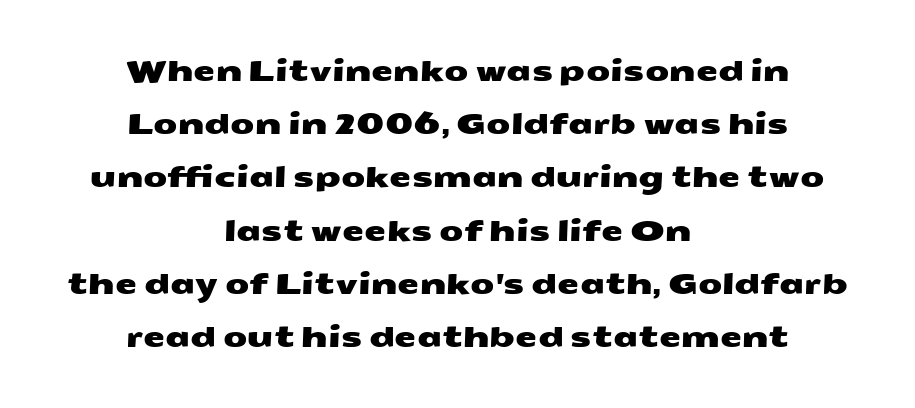
The image shows 28 px wide sans-serif type; set centered, loose line spacing (1.9x), normal letter spacing, not underlined; medium stroke contrast and a medium x-height.
